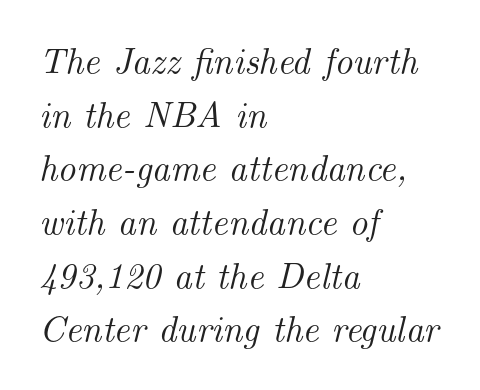
{"serif": "yes", "italic": "yes", "lean": "right", "slant_degrees": 14, "width": "normal", "stroke_contrast": "medium", "x_height": "small", "monospaced": "no", "underline": "no", "align": "left", "line_spacing": "normal", "line_spacing_ratio": 1.49, "letter_spacing": "normal", "letter_spacing_em": 0.0, "glyph_px": 36}
